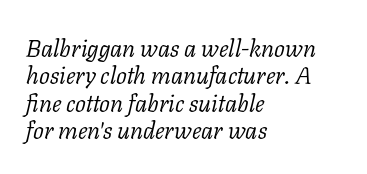
Look at the tracking — it's just the regular setting, nothing added. The passage shown is not bold in any degree. Glance below the letters and you will spot only blank space. Typeset ragged right — the left edge is the straight one. Tightly led — the rows are bunched. Compared with ordinary roman type, these characters are visibly tilted.
